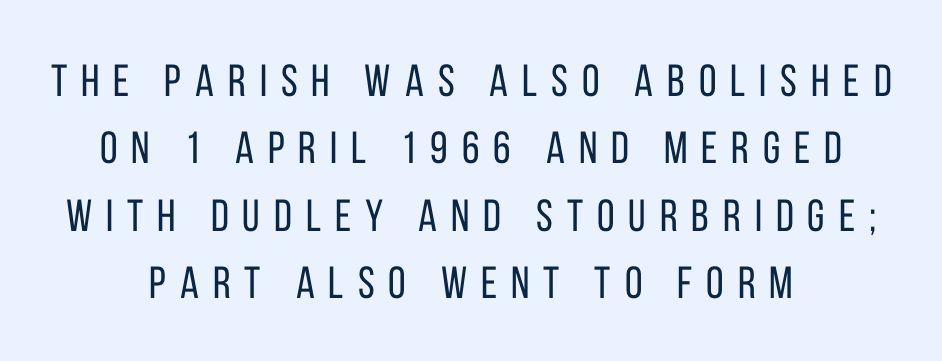
The image shows 45 px regular-weight, condensed sans-serif type, upright; set centered, normal line spacing (1.5x), unusually wide letter spacing (+0.31 em), not underlined; low stroke contrast and a large x-height.
